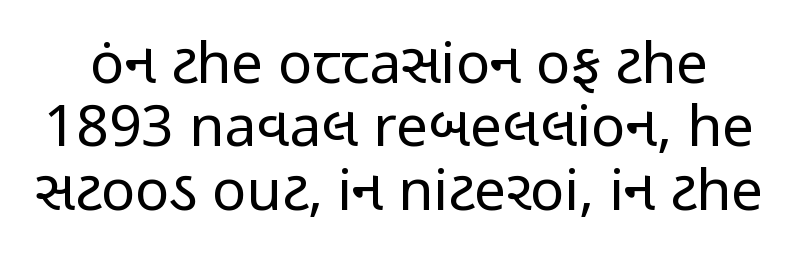
The image shows 57 px regular-weight, condensed sans-serif type, upright; set tight line spacing (1.11x), normal letter spacing, not underlined; low stroke contrast and a medium x-height.
